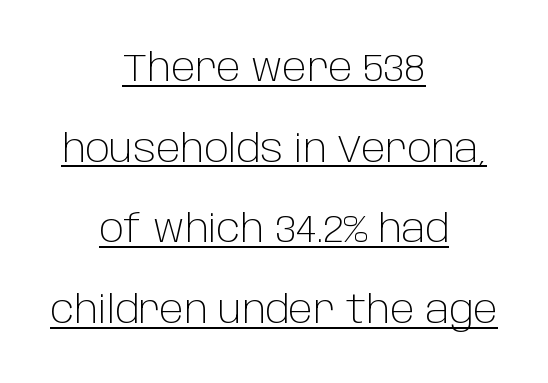
Stroke mass is kept to a normal reading level or below. A typographer would call this underscored text. Quick note: not italic, upright. Here the designer chose a conventional face with non-uniform glyph widths. The paragraph has two soft edges and a firm central axis. Interline gaps are noticeably wide in this sample.
